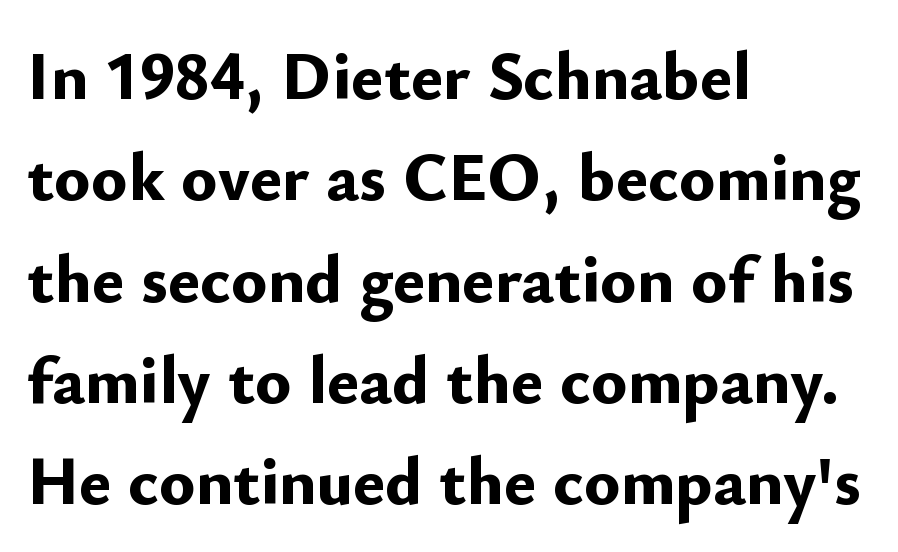
Q: Is the text bold? A: Yes.
Q: Is the text italic (slanted)? A: No, it is upright.
Q: Is the typeface a serif or a sans-serif typeface? A: Sans-serif.
Q: Is the text underlined? A: No.
Q: How is the paragraph aligned? A: Left-aligned.
Q: Is the spacing between letters normal or unusually wide? A: Normal.
Q: Is the spacing between lines tight, normal or loose? A: Normal.
Q: Width (condensed, normal, or wide)? A: Normal.
Q: Stroke contrast? A: Low.
Q: x-height? A: Small.
Q: Monospaced? A: No.
